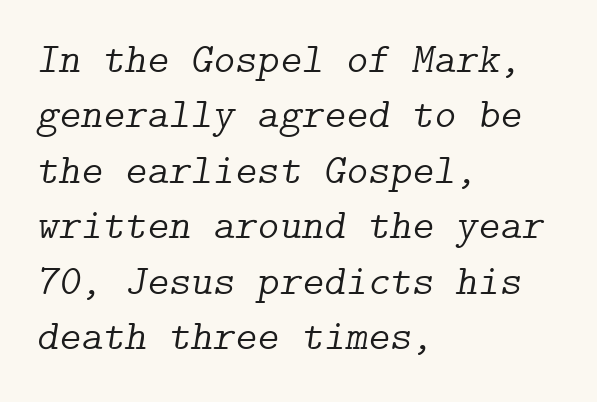
{"serif": "yes", "italic": "yes", "lean": "right", "slant_degrees": 9, "bold": "no", "weight": "light", "width": "normal", "stroke_contrast": "low", "x_height": "medium", "underline": "no", "align": "left", "line_spacing": "normal", "line_spacing_ratio": 1.32, "letter_spacing": "normal", "letter_spacing_em": 0.0, "glyph_px": 42}
